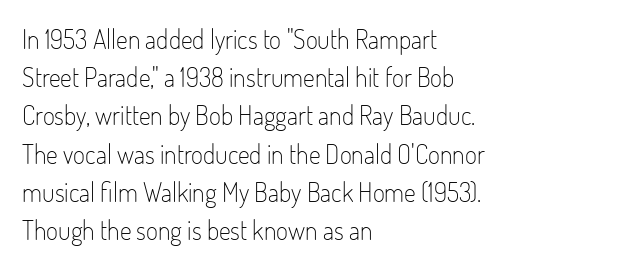
The image shows 26 px text type, upright; set left-aligned, normal line spacing (1.47x), normal letter spacing, not underlined.
